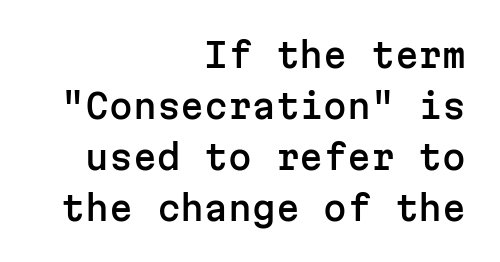
The image shows 34 px sans-serif type, upright, monospaced; set right-aligned, normal line spacing (1.5x), normal letter spacing, not underlined; low stroke contrast and a medium x-height.
